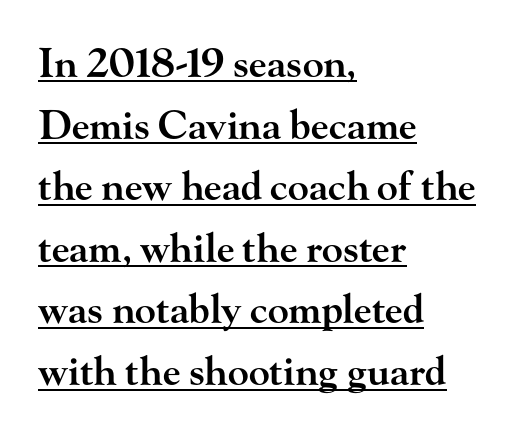
Q: Is the text bold? A: Semi-bold.
Q: Is the text italic (slanted)? A: No, it is upright.
Q: Is the typeface a serif or a sans-serif typeface? A: Serif.
Q: Is the text underlined? A: Yes.
Q: How is the paragraph aligned? A: Left-aligned.
Q: Is the spacing between letters normal or unusually wide? A: Normal.
Q: Is the spacing between lines tight, normal or loose? A: Normal.
Q: Width (condensed, normal, or wide)? A: Wide.
Q: Stroke contrast? A: High.
Q: x-height? A: Small.
Q: Monospaced? A: No.
